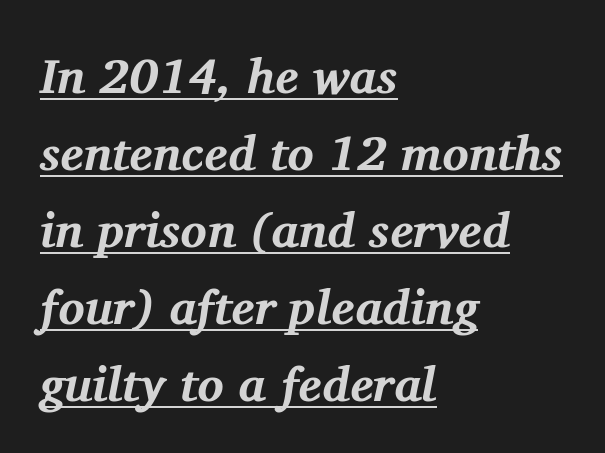
Q: Is the text bold? A: Yes.
Q: Is the text italic (slanted)? A: Yes, it leans right by about 11 degrees.
Q: Is the typeface a serif or a sans-serif typeface? A: Serif.
Q: Is the text underlined? A: Yes.
Q: How is the paragraph aligned? A: Left-aligned.
Q: Is the spacing between letters normal or unusually wide? A: Normal.
Q: Is the spacing between lines tight, normal or loose? A: Normal.
Q: Width (condensed, normal, or wide)? A: Normal.
Q: Stroke contrast? A: Medium.
Q: x-height? A: Medium.
Q: Monospaced? A: No.
